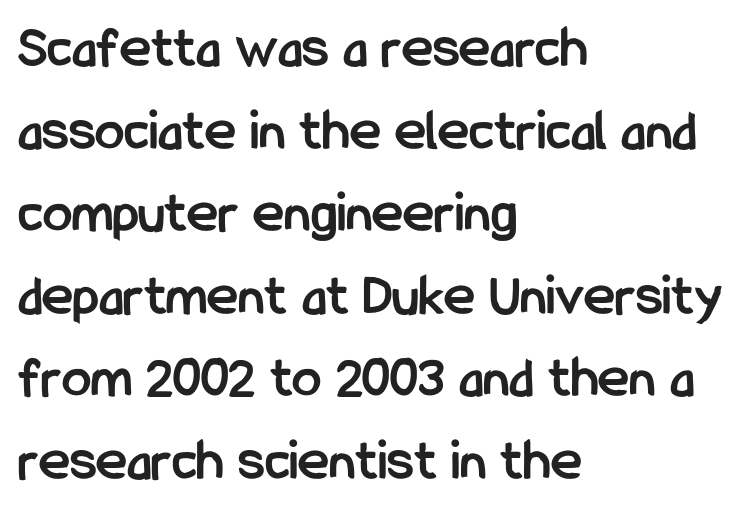
A full-strength bold gives these letters their thick strokes. Casual observation: everything's shoved over to the left. The passage shown is typed in a proportional face where columns would drift. Check under the words: just untouched page. The lettering stays uniformly vertical, giving the passage a roman look.
